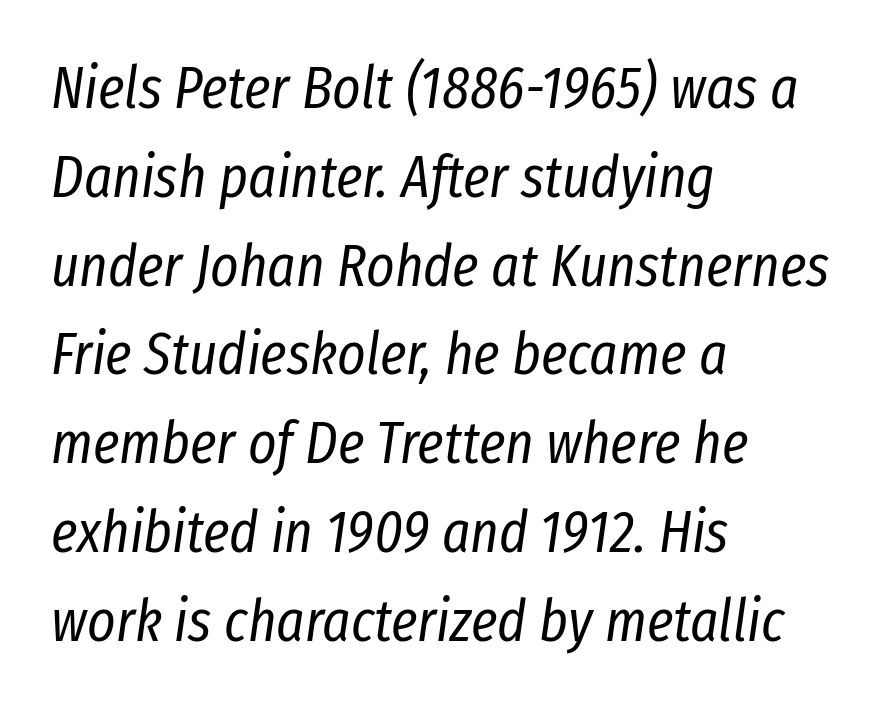
Proportional: the letters do not fall into vertical columns. You could call the tracking neutral — neither tight nor loose. Notice how descenders clear the ascenders below comfortably — that's standard leading. Rule under the text: the space is simply empty. A student would call this left alignment; a typographer would say flush left, rag right.
